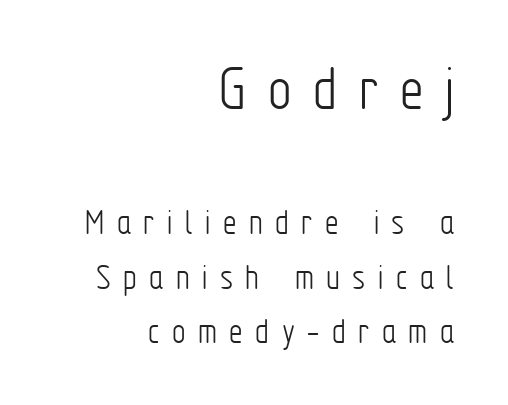
Q: Is the text bold? A: No.
Q: Is the text italic (slanted)? A: No, it is upright.
Q: Is the typeface a serif or a sans-serif typeface? A: Sans-serif.
Q: Is the text underlined? A: No.
Q: How is the paragraph aligned? A: Right-aligned.
Q: Is the spacing between letters normal or unusually wide? A: Unusually wide.
Q: Is the spacing between lines tight, normal or loose? A: Normal.
Q: Which block of text is set in a larger size, the first (top) or the second (bottom)? A: The first (top) one.
Q: Width (condensed, normal, or wide)? A: Condensed.
Q: Stroke contrast? A: Low.
Q: x-height? A: Medium.
Q: Monospaced? A: No.
